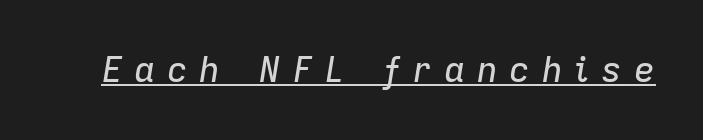
The image shows 35 px text type, italic (leaning right); set unusually wide letter spacing (+0.33 em), underlined; low stroke contrast and a medium x-height.
